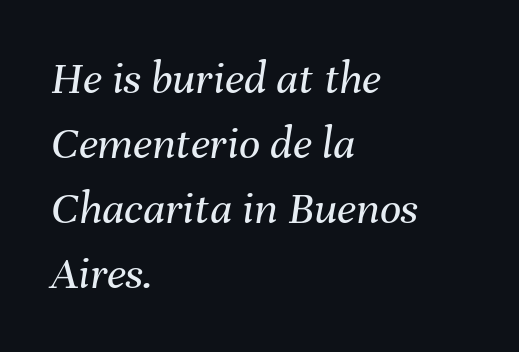
Q: Is the text bold? A: No.
Q: Is the text italic (slanted)? A: Yes, it leans right by about 8 degrees.
Q: Is the text underlined? A: No.
Q: How is the paragraph aligned? A: Left-aligned.
Q: Is the spacing between letters normal or unusually wide? A: Normal.
Q: Is the spacing between lines tight, normal or loose? A: Normal.
Q: Width (condensed, normal, or wide)? A: Normal.
Q: Stroke contrast? A: Medium.
Q: x-height? A: Medium.
Q: Monospaced? A: No.
